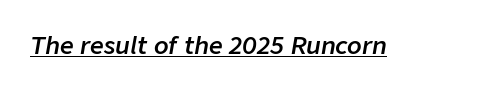
Q: Is the text bold? A: Semi-bold.
Q: Is the text italic (slanted)? A: Yes, it leans right by about 9 degrees.
Q: Is the text underlined? A: Yes.
Q: Is the spacing between letters normal or unusually wide? A: Normal.
